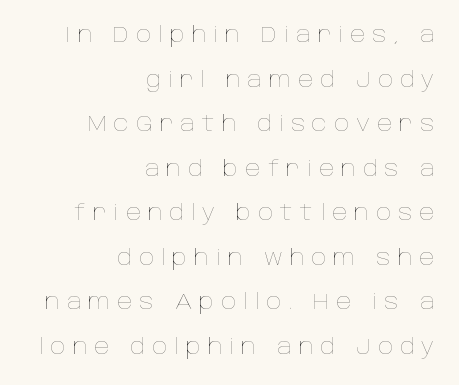
{"italic": "no", "bold": "no", "underline": "no", "align": "right", "line_spacing": "loose", "line_spacing_ratio": 2.12, "letter_spacing": "wide", "letter_spacing_em": 0.34, "glyph_px": 21}
